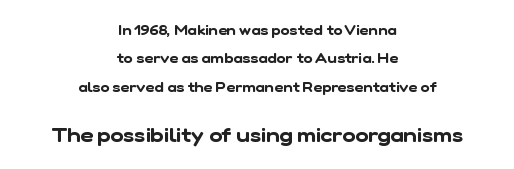
Q: Is the text underlined? A: No.
Q: How is the paragraph aligned? A: Centered.
Q: Is the spacing between letters normal or unusually wide? A: Normal.
Q: Is the spacing between lines tight, normal or loose? A: Loose.
Q: Which block of text is set in a larger size, the first (top) or the second (bottom)? A: The second (bottom) one.
